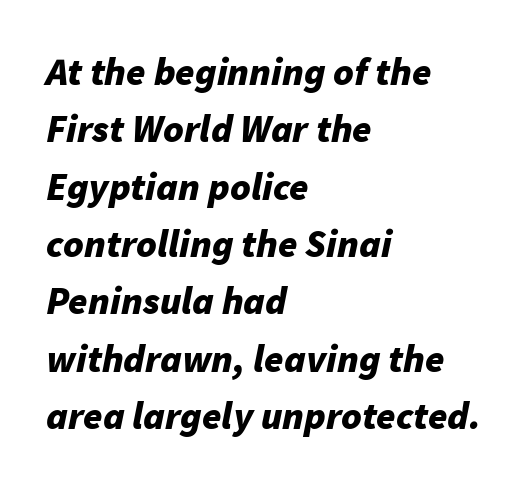
{"italic": "yes", "lean": "right", "slant_degrees": 11, "bold": "yes", "weight": "bold", "width": "normal", "stroke_contrast": "low", "x_height": "medium", "monospaced": "no", "underline": "no", "align": "left", "line_spacing": "normal", "line_spacing_ratio": 1.47, "letter_spacing": "normal", "letter_spacing_em": 0.0, "glyph_px": 39}
